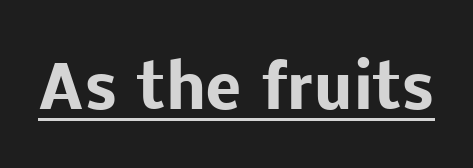
The image shows 60 px heavy sans-serif type, upright; set normal letter spacing, underlined; low stroke contrast and a medium x-height.
